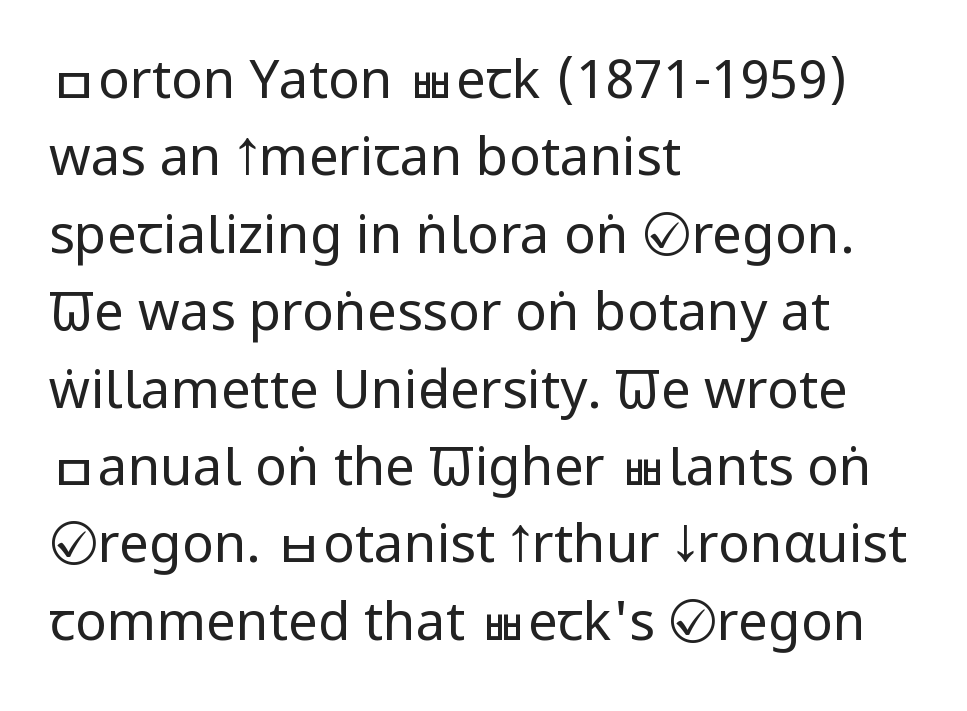
The image shows 53 px regular-weight, condensed sans-serif type, upright; set left-aligned, normal line spacing (1.46x), normal letter spacing, not underlined; low stroke contrast and a large x-height.
